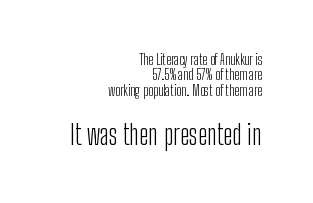
Q: Is the text bold? A: No.
Q: Is the text italic (slanted)? A: No, it is upright.
Q: Is the text underlined? A: No.
Q: How is the paragraph aligned? A: Right-aligned.
Q: Is the spacing between letters normal or unusually wide? A: Normal.
Q: Is the spacing between lines tight, normal or loose? A: Tight.
Q: Which block of text is set in a larger size, the first (top) or the second (bottom)? A: The second (bottom) one.
